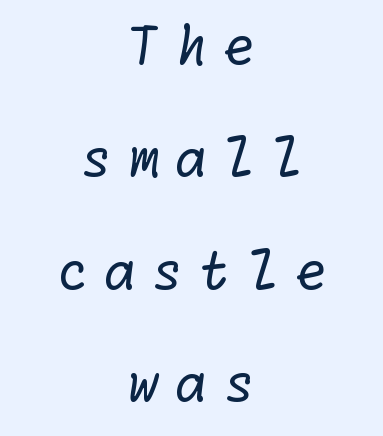
Q: Is the text bold? A: No.
Q: Is the typeface a serif or a sans-serif typeface? A: Sans-serif.
Q: Is the text underlined? A: No.
Q: How is the paragraph aligned? A: Centered.
Q: Is the spacing between letters normal or unusually wide? A: Unusually wide.
Q: Is the spacing between lines tight, normal or loose? A: Loose.
Q: Width (condensed, normal, or wide)? A: Normal.
Q: Stroke contrast? A: Low.
Q: x-height? A: Medium.
